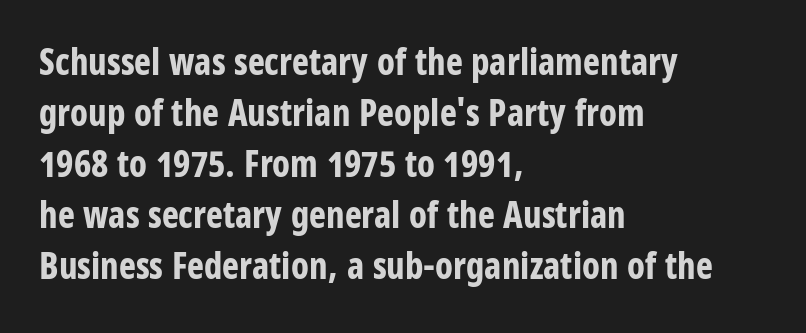
The image shows 36 px bold, condensed sans-serif type, upright; set left-aligned, normal line spacing (1.42x), normal letter spacing, not underlined; low stroke contrast and a large x-height.
